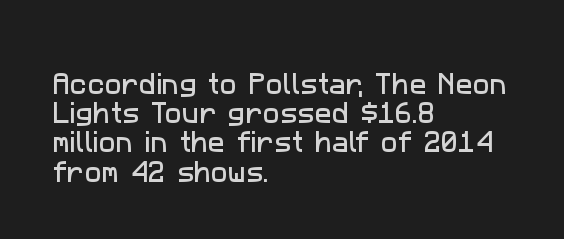
{"underline": "no", "align": "left", "line_spacing": "normal", "line_spacing_ratio": 1.27, "letter_spacing": "normal", "letter_spacing_em": 0.0, "glyph_px": 23}
